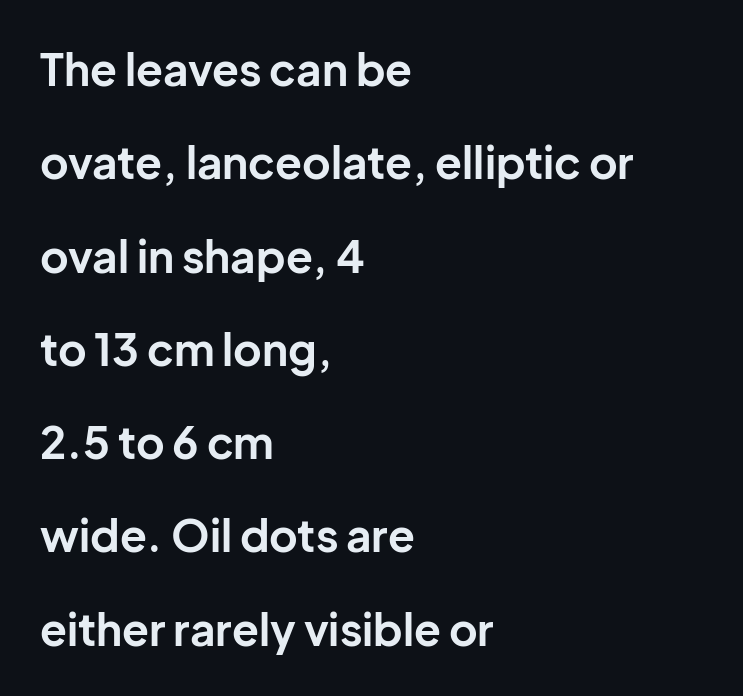
{"serif": "no", "italic": "no", "bold": "yes", "weight": "bold", "width": "normal", "stroke_contrast": "low", "x_height": "medium", "monospaced": "no", "underline": "no", "align": "left", "line_spacing": "loose", "line_spacing_ratio": 2.12, "letter_spacing": "normal", "letter_spacing_em": 0.0, "glyph_px": 44}
